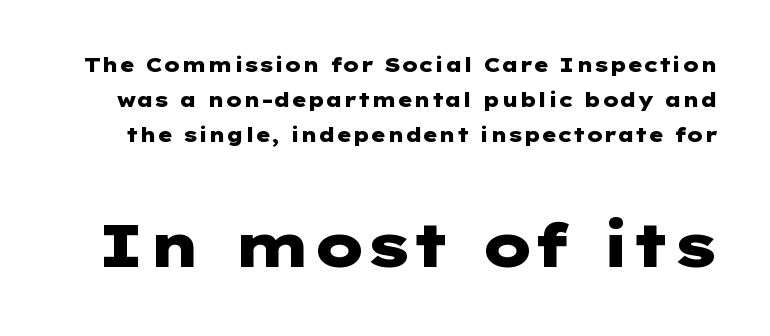
{"serif": "no", "italic": "no", "bold": "yes", "weight": "heavy", "width": "wide", "stroke_contrast": "low", "x_height": "medium", "underline": "no", "line_spacing_ratio": 1.76, "letter_spacing": "normal", "letter_spacing_em": 0.0, "larger_block": "second", "size_ratio": 3.05, "glyph_px": 61}
